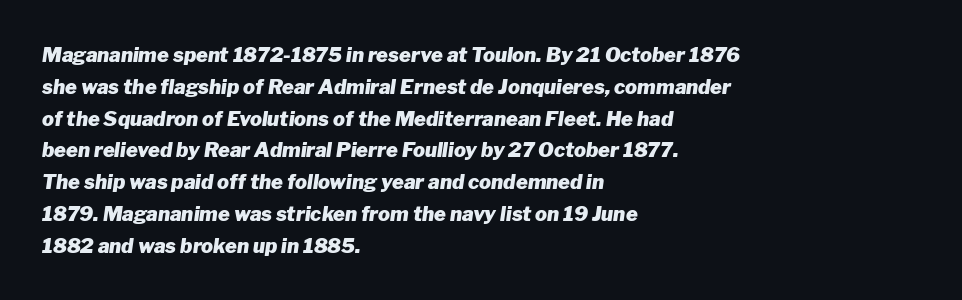
Q: Is the text bold? A: Yes.
Q: Is the text italic (slanted)? A: Yes, it leans right by about 8 degrees.
Q: Is the text underlined? A: No.
Q: How is the paragraph aligned? A: Left-aligned.
Q: Is the spacing between letters normal or unusually wide? A: Normal.
Q: Is the spacing between lines tight, normal or loose? A: Normal.
